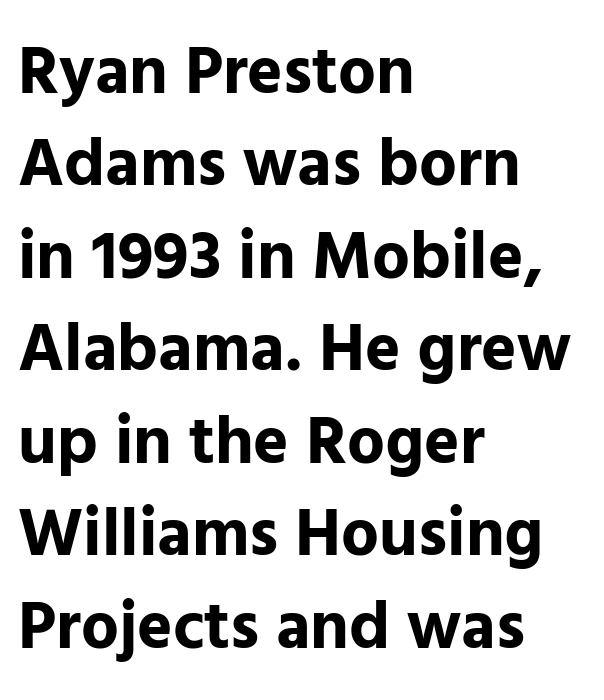
Grotesque or geometric, the face here clearly has no serifs. The paragraph has a hard left edge and a soft right edge. Think of a printed novel: that variable character pitch is what you see here. Unlike italic type, these characters show no tilt at all.
